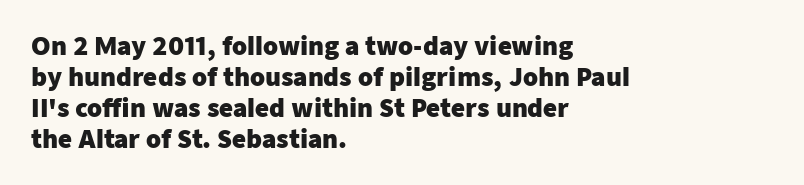
{"italic": "no", "bold": "yes", "underline": "no", "align": "left", "line_spacing": "normal", "line_spacing_ratio": 1.29, "letter_spacing": "normal", "letter_spacing_em": 0.0, "glyph_px": 24}
